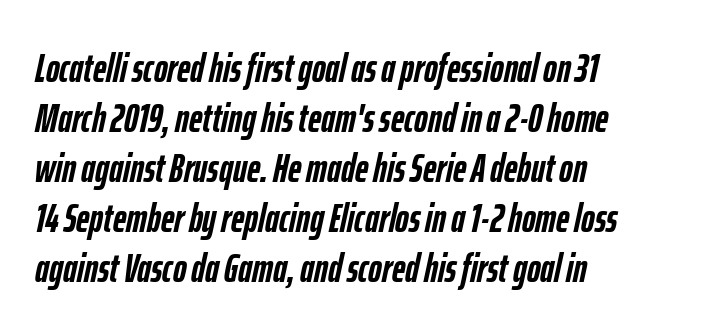
Q: Is the text bold? A: Yes.
Q: Is the text italic (slanted)? A: Yes, it leans right by about 12 degrees.
Q: Is the text underlined? A: No.
Q: How is the paragraph aligned? A: Left-aligned.
Q: Is the spacing between letters normal or unusually wide? A: Normal.
Q: Width (condensed, normal, or wide)? A: Condensed.
Q: Stroke contrast? A: Low.
Q: x-height? A: Medium.
Q: Monospaced? A: No.
